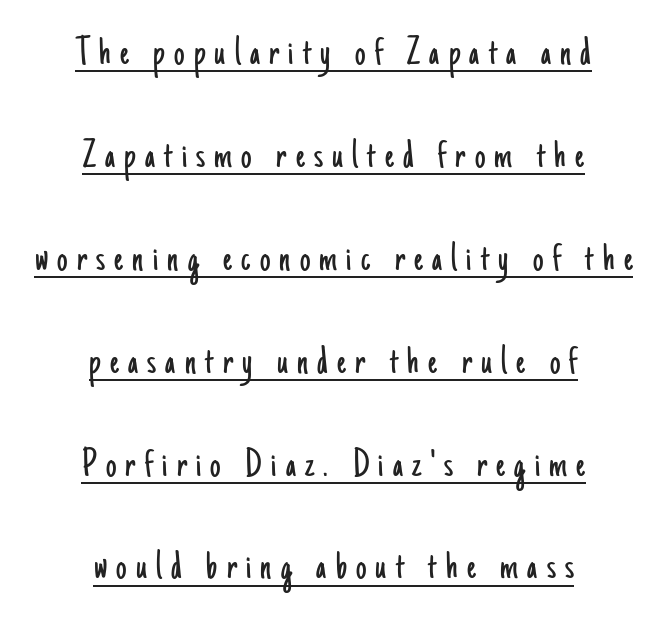
Between one letter and the next there's a generous, obvious gap. These glyphs show unthickened strokes, regular width or finer. The lines in this sample share a center point and differ in where they start and stop. Regarding serifs, this sample does without them. The line-height multiplier appears high, well above default. The letters stand upright; this is a roman face.
